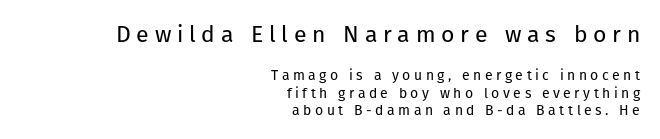
Which of the two is more prominent by size? The first, at the top. Check the space under the baseline: it is left empty. The typeface has the unassuming heft of standard copy or less. Visually the block forms a straight wall on the right and a jagged coastline on the left. Italic: no, the glyphs are upright roman. The letterforms stand isolated, each surrounded by extra space.
